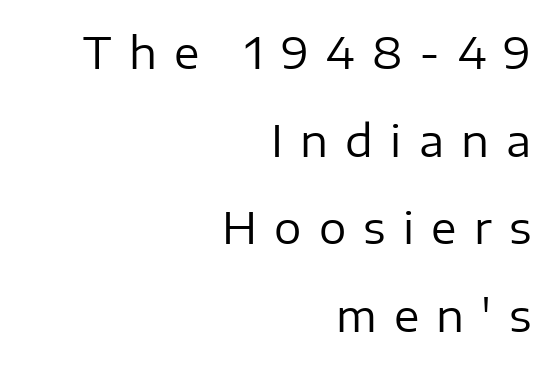
Letters rest on an invisible, unmarked baseline. Reading down the column, the eye jumps a long way to each next line. The face used here is proportionally spaced, like ordinary book or web type. Nothing sits at the stroke ends, so this counts as sans-serif. Compared with a flush-left layout, this one pins lines to the opposite, right side.
